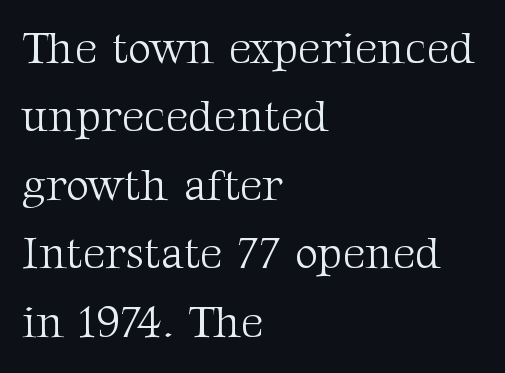
Q: Is the text bold? A: No.
Q: Is the text italic (slanted)? A: No, it is upright.
Q: Is the typeface a serif or a sans-serif typeface? A: Serif.
Q: Is the text underlined? A: No.
Q: How is the paragraph aligned? A: Left-aligned.
Q: Is the spacing between letters normal or unusually wide? A: Normal.
Q: Is the spacing between lines tight, normal or loose? A: Normal.
Q: Width (condensed, normal, or wide)? A: Normal.
Q: Stroke contrast? A: Medium.
Q: x-height? A: Medium.
Q: Monospaced? A: No.
